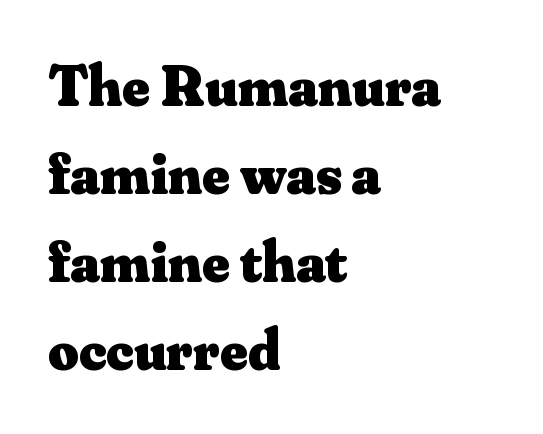
{"serif": "yes", "italic": "no", "bold": "yes", "weight": "heavy", "width": "normal", "stroke_contrast": "medium", "x_height": "small", "monospaced": "no", "underline": "no", "align": "left", "line_spacing": "normal", "line_spacing_ratio": 1.49, "letter_spacing": "normal", "letter_spacing_em": 0.0, "glyph_px": 59}
